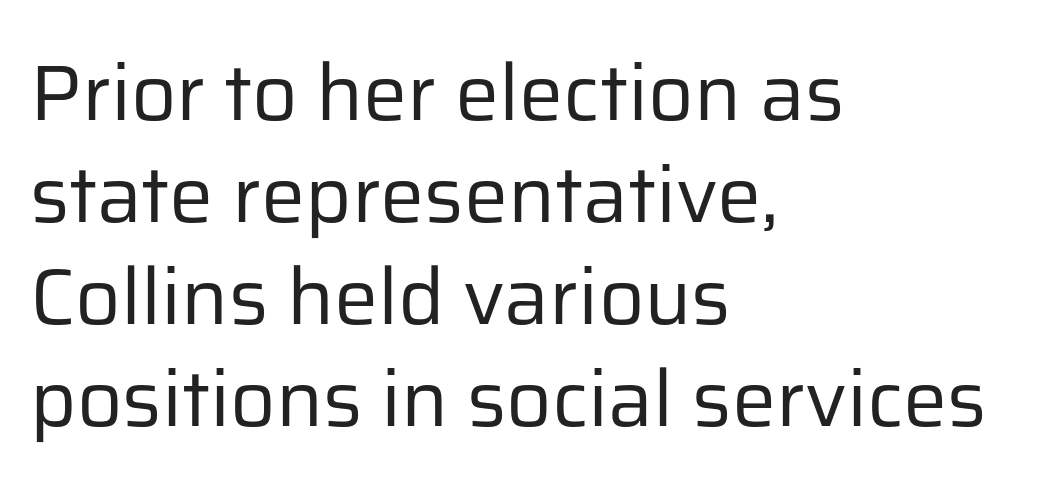
Q: Is the text bold? A: No.
Q: Is the text italic (slanted)? A: No, it is upright.
Q: Is the typeface a serif or a sans-serif typeface? A: Sans-serif.
Q: Is the text underlined? A: No.
Q: How is the paragraph aligned? A: Left-aligned.
Q: Is the spacing between letters normal or unusually wide? A: Normal.
Q: Is the spacing between lines tight, normal or loose? A: Normal.
Q: Width (condensed, normal, or wide)? A: Normal.
Q: Stroke contrast? A: Low.
Q: x-height? A: Medium.
Q: Monospaced? A: No.
